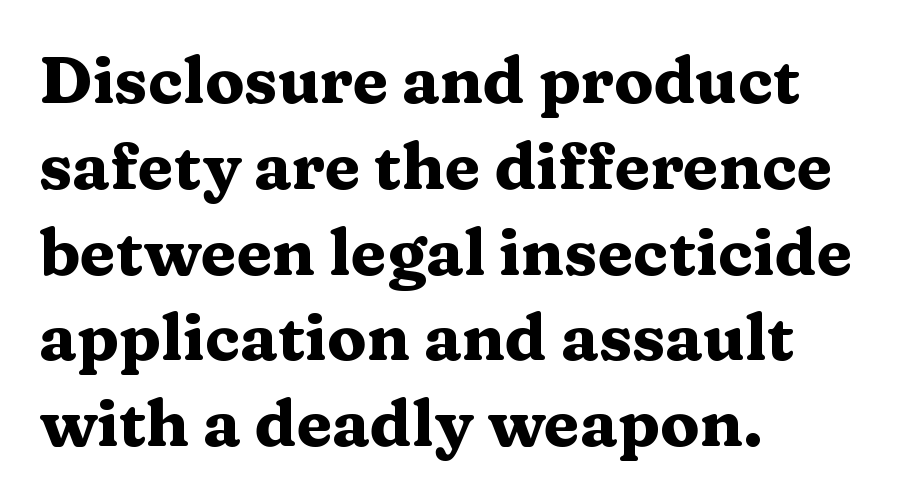
The image shows 65 px heavy, wide serif type, upright; set left-aligned, normal line spacing (1.32x), normal letter spacing, not underlined; medium stroke contrast and a medium x-height.
